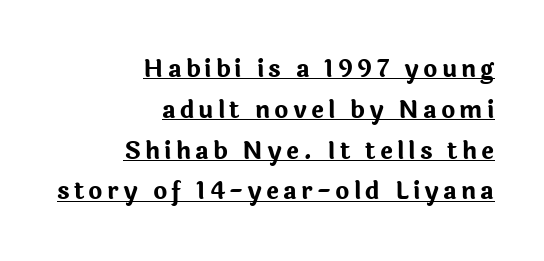
This is underlined copy, the kind a proofreader might mark for attention. Weight: bold. The type sits square on the baseline with zero lean. Visually the block forms a straight wall on the right and a jagged coastline on the left. Each new line begins a customary step beneath the previous one.
